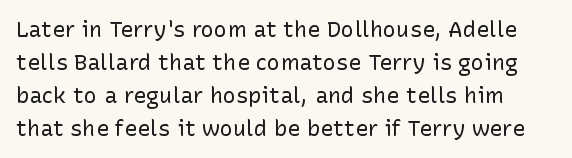
Students, note that the glyphs here touch the page at normal intervals. Descender tails drop into unmarked territory. If you drew a line through each stem, it would be perfectly vertical. These glyphs show unthickened strokes, regular width or finer.
